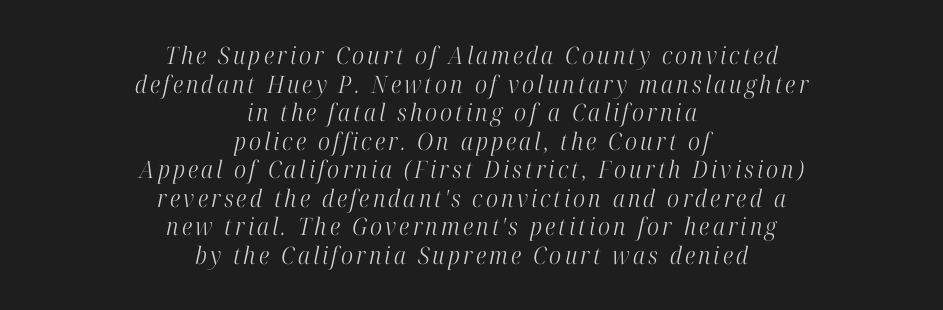
Q: Is the text bold? A: No.
Q: Is the text italic (slanted)? A: Yes, it leans right by about 12 degrees.
Q: Is the text underlined? A: No.
Q: How is the paragraph aligned? A: Centered.
